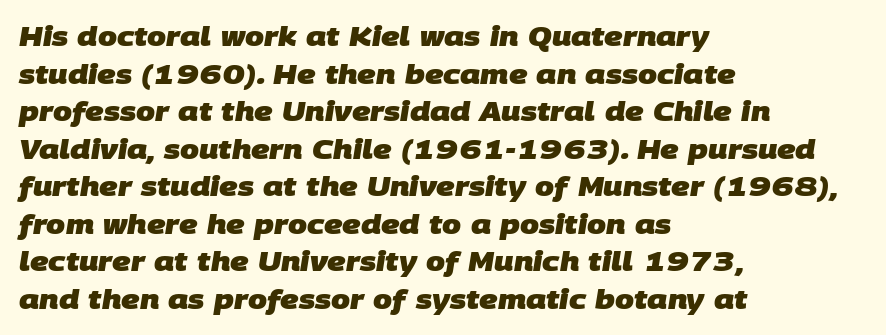
Q: Is the text bold? A: Yes.
Q: Is the text underlined? A: No.
Q: How is the paragraph aligned? A: Left-aligned.
Q: Is the spacing between letters normal or unusually wide? A: Normal.
Q: Is the spacing between lines tight, normal or loose? A: Normal.
